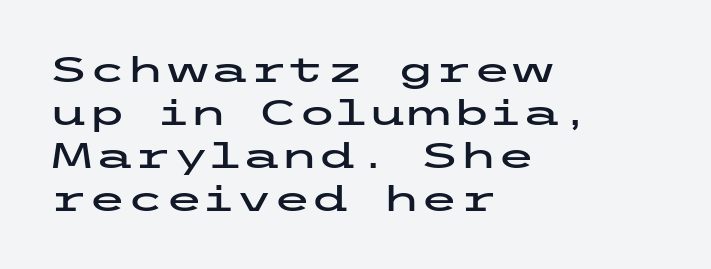
{"serif": "no", "italic": "no", "width": "wide", "stroke_contrast": "low", "x_height": "medium", "underline": "no", "align": "left", "line_spacing_ratio": 1.23, "letter_spacing": "normal", "letter_spacing_em": 0.0, "glyph_px": 35}
